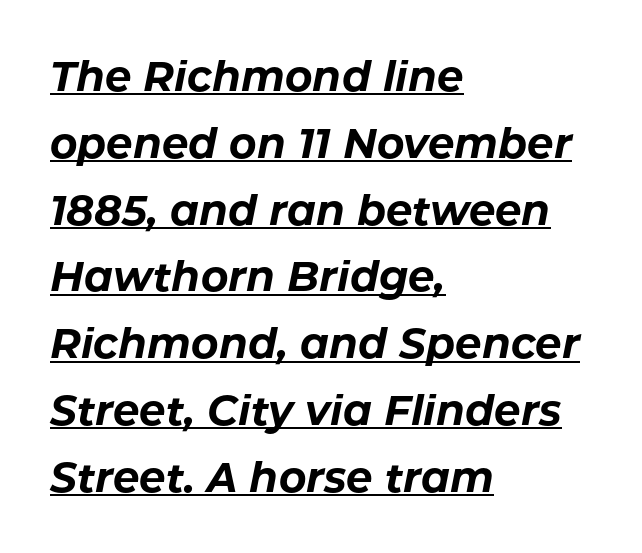
The strokes are fattened all the way to bold. Every row of glyphs begins at an identical x-position on the left. Note the varied advance widths — an 'i' is clearly narrower than an 'm'. Does the lettering tilt? It does — this is italic. Caption: lettering with a line underneath. Regular leading.
